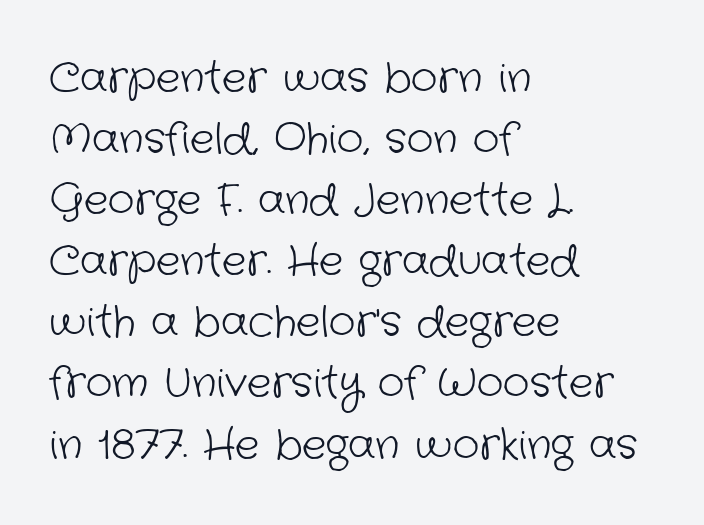
The area under the type is left untouched. The letters advance in unequal steps, a hallmark of proportional type. Leftover space on each line is placed entirely after the last word. Is this a sans? Yes — the strokes have no serifs. The weight would be labelled regular, book, light, or lighter still.
